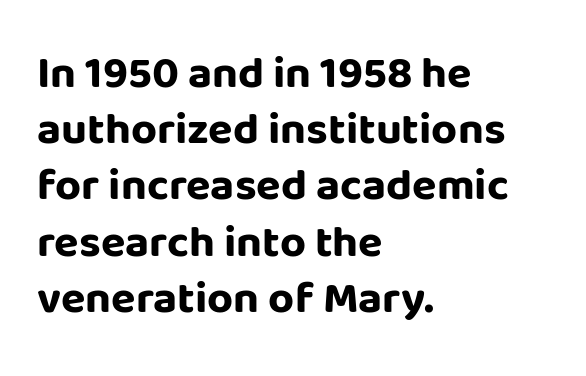
The image shows 45 px bold sans-serif type, upright; set left-aligned, normal line spacing (1.25x), normal letter spacing, not underlined; low stroke contrast and a large x-height.
